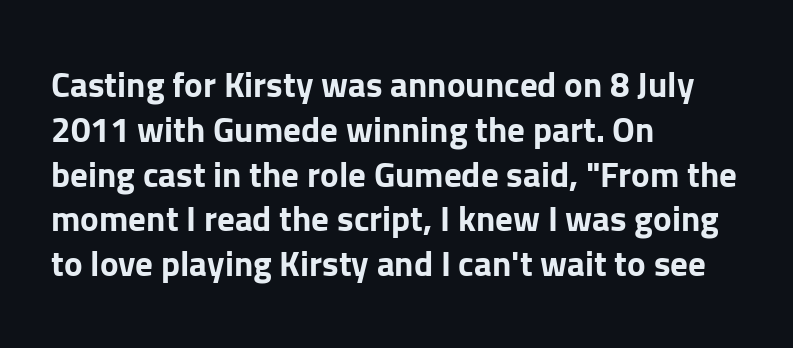
{"serif": "no", "italic": "no", "bold": "yes", "weight": "bold", "width": "normal", "stroke_contrast": "low", "x_height": "medium", "monospaced": "no", "underline": "no", "align": "left", "line_spacing": "normal", "line_spacing_ratio": 1.28, "letter_spacing": "normal", "letter_spacing_em": 0.0, "glyph_px": 35}
